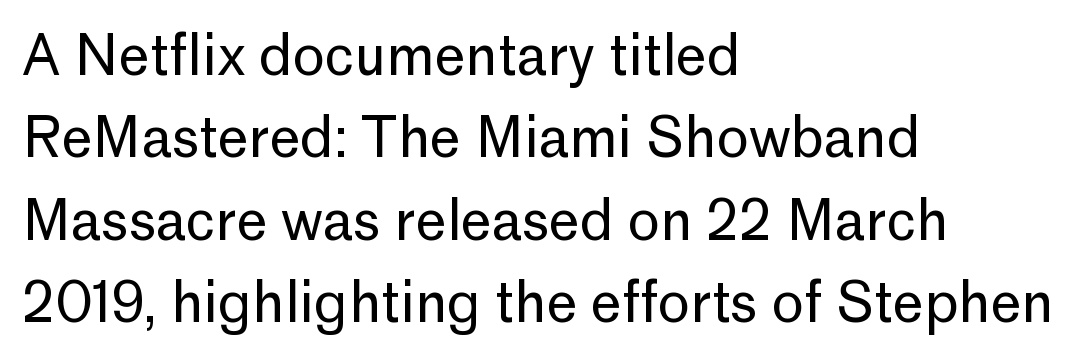
Q: Is the text bold? A: No.
Q: Is the text italic (slanted)? A: No, it is upright.
Q: Is the typeface a serif or a sans-serif typeface? A: Sans-serif.
Q: Is the text underlined? A: No.
Q: How is the paragraph aligned? A: Left-aligned.
Q: Is the spacing between letters normal or unusually wide? A: Normal.
Q: Is the spacing between lines tight, normal or loose? A: Normal.
Q: Width (condensed, normal, or wide)? A: Normal.
Q: Stroke contrast? A: Low.
Q: x-height? A: Medium.
Q: Monospaced? A: No.
